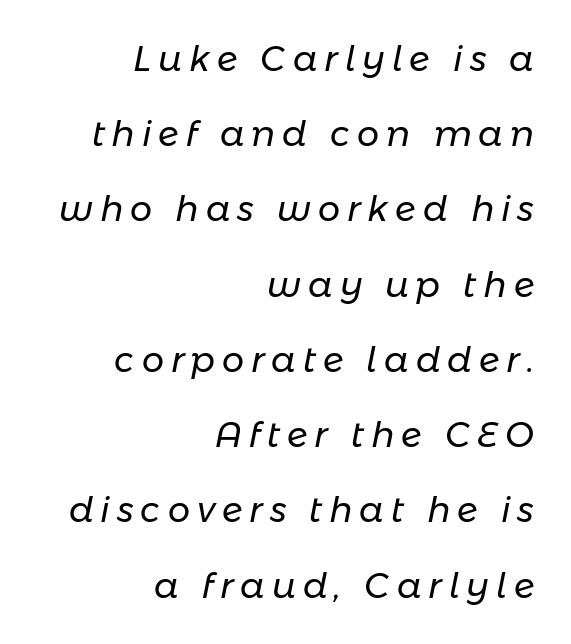
Q: Is the text bold? A: No.
Q: Is the text italic (slanted)? A: Yes, it leans right by about 11 degrees.
Q: Is the text underlined? A: No.
Q: How is the paragraph aligned? A: Right-aligned.
Q: Is the spacing between letters normal or unusually wide? A: Unusually wide.
Q: Is the spacing between lines tight, normal or loose? A: Loose.
Q: Width (condensed, normal, or wide)? A: Normal.
Q: Stroke contrast? A: Low.
Q: x-height? A: Medium.
Q: Monospaced? A: No.
